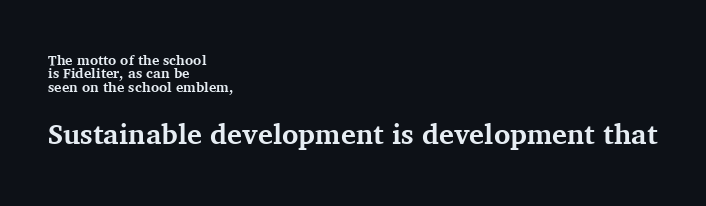
Q: Is the text bold? A: Yes.
Q: Is the text italic (slanted)? A: No, it is upright.
Q: Is the typeface a serif or a sans-serif typeface? A: Serif.
Q: Is the text underlined? A: No.
Q: How is the paragraph aligned? A: Left-aligned.
Q: Is the spacing between letters normal or unusually wide? A: Normal.
Q: Is the spacing between lines tight, normal or loose? A: Tight.
Q: Which block of text is set in a larger size, the first (top) or the second (bottom)? A: The second (bottom) one.
Q: Width (condensed, normal, or wide)? A: Normal.
Q: Stroke contrast? A: Medium.
Q: x-height? A: Medium.
Q: Monospaced? A: No.
